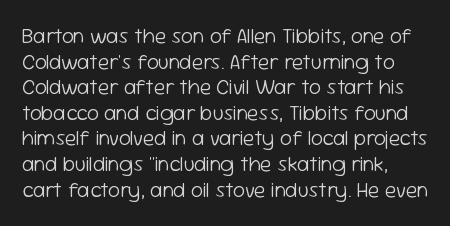
A bare baseline throughout the passage. The font sits on the lighter half of the weight spectrum, regular included. Compared with typical body copy, the letter spacing here is the same. If you drew a line through each stem, it would be perfectly vertical.
